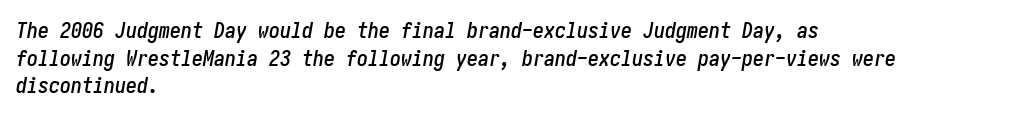
The image shows 22 px text type, italic (leaning right); set left-aligned, normal line spacing (1.26x), normal letter spacing, not underlined.
